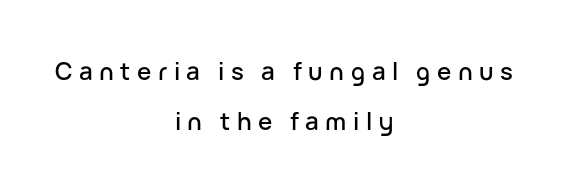
The image shows 24 px text type, upright; set centered, loose line spacing (2.07x), unusually wide letter spacing (+0.27 em), not underlined.
